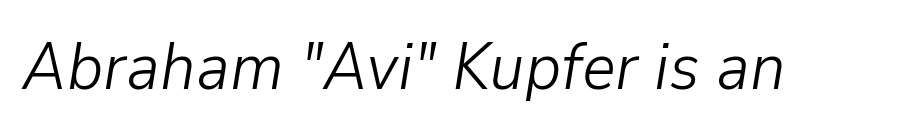
Q: Is the text bold? A: No.
Q: Is the text italic (slanted)? A: Yes, it leans right by about 9 degrees.
Q: Is the text underlined? A: No.
Q: Is the spacing between letters normal or unusually wide? A: Normal.
Q: Width (condensed, normal, or wide)? A: Normal.
Q: Stroke contrast? A: Low.
Q: x-height? A: Medium.
Q: Monospaced? A: No.
